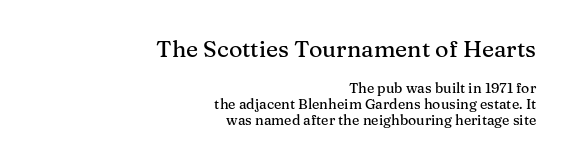
Q: Is the text italic (slanted)? A: No, it is upright.
Q: Is the text underlined? A: No.
Q: How is the paragraph aligned? A: Right-aligned.
Q: Is the spacing between letters normal or unusually wide? A: Normal.
Q: Is the spacing between lines tight, normal or loose? A: Tight.
Q: Which block of text is set in a larger size, the first (top) or the second (bottom)? A: The first (top) one.
